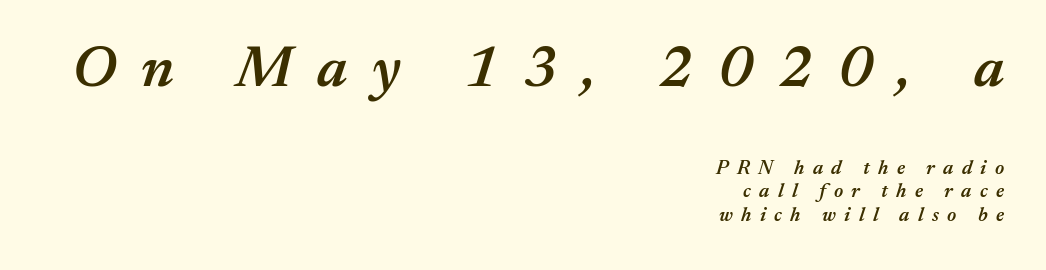
The image shows 59 px semibold type, italic (leaning right); set right-aligned, line spacing 1.18x, unusually wide letter spacing (+0.42 em), not underlined; the first (top) block is 2.95x larger; medium stroke contrast and a medium x-height.
